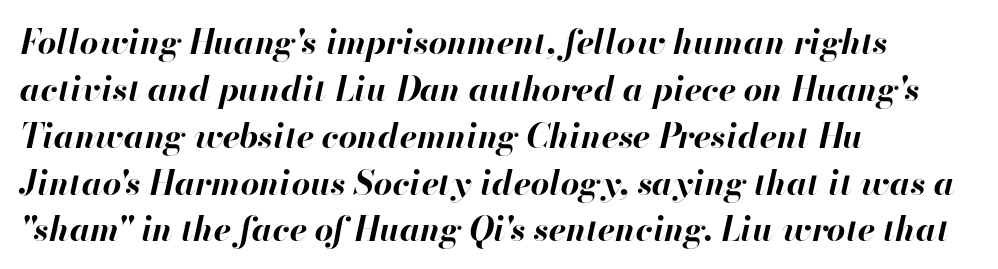
Q: Is the text bold? A: Yes.
Q: Is the text italic (slanted)? A: Yes, it leans right by about 13 degrees.
Q: Is the text underlined? A: No.
Q: How is the paragraph aligned? A: Left-aligned.
Q: Is the spacing between letters normal or unusually wide? A: Normal.
Q: Is the spacing between lines tight, normal or loose? A: Normal.
Q: Width (condensed, normal, or wide)? A: Normal.
Q: Stroke contrast? A: High.
Q: x-height? A: Small.
Q: Monospaced? A: No.
